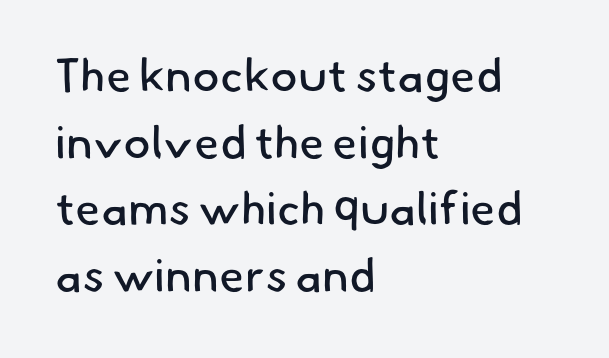
{"serif": "no", "bold": "no", "weight": "regular", "width": "normal", "stroke_contrast": "low", "x_height": "small", "monospaced": "no", "underline": "no", "align": "left", "line_spacing": "normal", "line_spacing_ratio": 1.45, "letter_spacing": "normal", "letter_spacing_em": 0.0, "glyph_px": 46}
